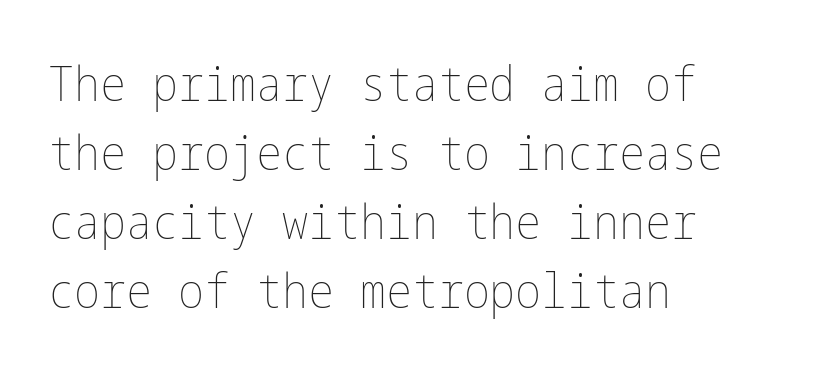
Teacher's note: observe the even left margin — that is flush-left alignment. This sample uses an upright cut, with every glyph sitting square on the baseline. The passage shown stacks its lines at a standard gap. What stands out about the letter spacing? Nothing — it is the standard amount. Check the space under the baseline: it is left empty. Letters have the restrained weight of plain body copy at most.
